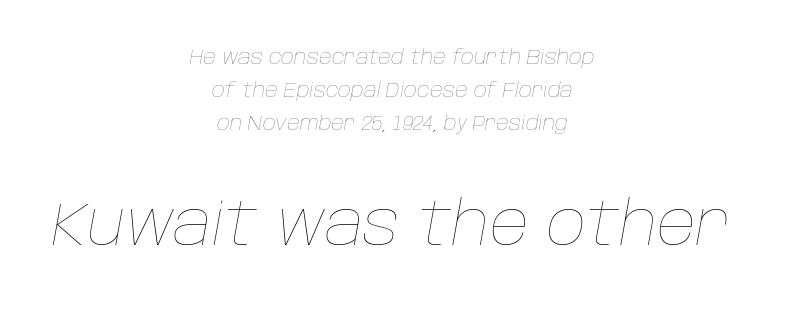
Q: Is the text bold? A: No.
Q: Is the text italic (slanted)? A: Yes, it leans right by about 10 degrees.
Q: Is the text underlined? A: No.
Q: How is the paragraph aligned? A: Centered.
Q: Is the spacing between letters normal or unusually wide? A: Normal.
Q: Is the spacing between lines tight, normal or loose? A: Normal.
Q: Which block of text is set in a larger size, the first (top) or the second (bottom)? A: The second (bottom) one.
Q: Width (condensed, normal, or wide)? A: Normal.
Q: Stroke contrast? A: Low.
Q: x-height? A: Large.
Q: Monospaced? A: No.
